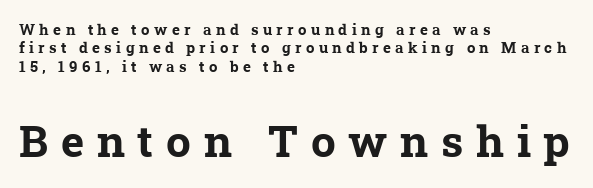
Q: Is the text bold? A: Yes.
Q: Is the typeface a serif or a sans-serif typeface? A: Serif.
Q: Is the text underlined? A: No.
Q: How is the paragraph aligned? A: Left-aligned.
Q: Is the spacing between letters normal or unusually wide? A: Unusually wide.
Q: Which block of text is set in a larger size, the first (top) or the second (bottom)? A: The second (bottom) one.
Q: Width (condensed, normal, or wide)? A: Normal.
Q: Stroke contrast? A: Low.
Q: x-height? A: Medium.
Q: Monospaced? A: No.
